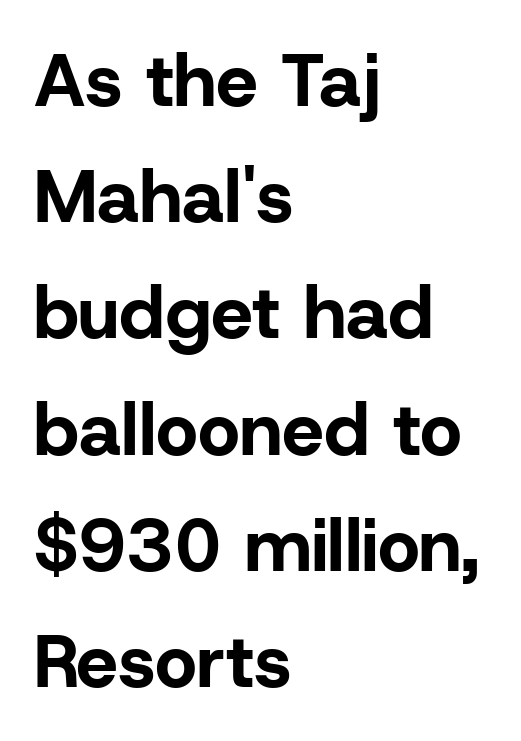
The image shows 74 px bold sans-serif type, upright; set left-aligned, normal line spacing (1.57x), normal letter spacing, not underlined; low stroke contrast and a medium x-height.
